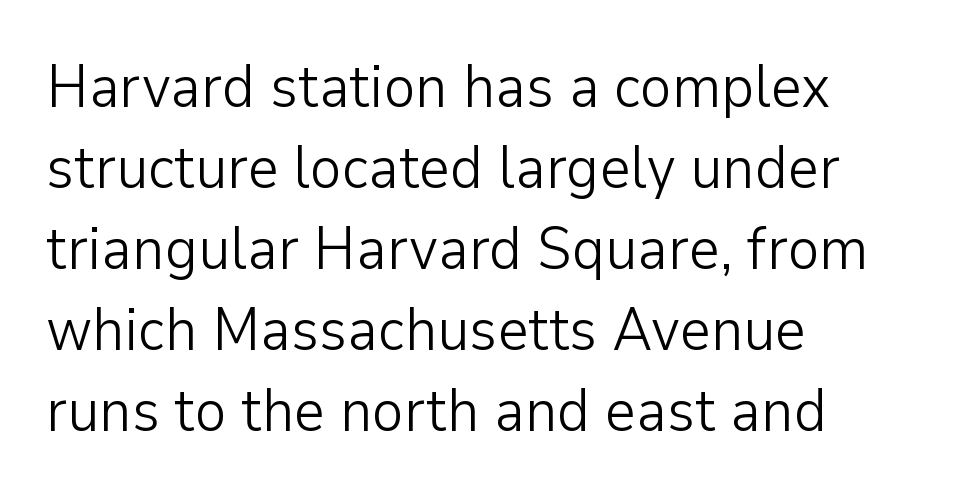
The image shows 60 px light sans-serif type, upright; set left-aligned, normal line spacing (1.35x), normal letter spacing, not underlined; low stroke contrast and a medium x-height.
